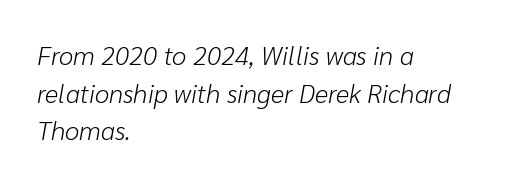
The passage shown has conventional tracking throughout. A typesetter would mark this as italic. Whoever set this chose a conventional vertical rhythm. Type without underlining. Line starts are locked; line ends wander. Think standard paragraph weight, or any step lighter than that.
